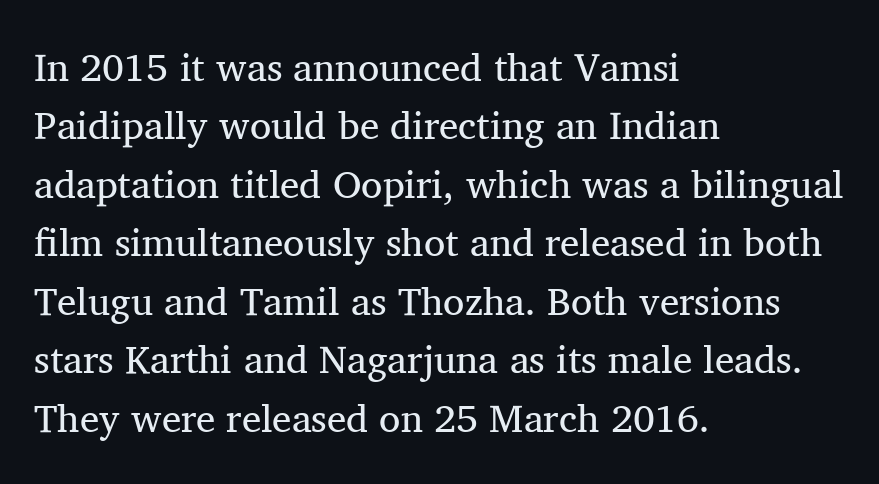
{"serif": "yes", "italic": "no", "bold": "no", "weight": "regular", "width": "normal", "stroke_contrast": "medium", "x_height": "medium", "monospaced": "no", "underline": "no", "align": "left", "line_spacing": "normal", "line_spacing_ratio": 1.5, "letter_spacing": "normal", "letter_spacing_em": 0.0, "glyph_px": 39}
